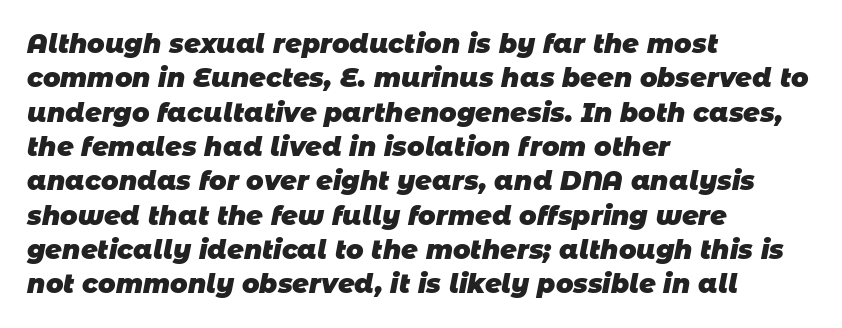
{"bold": "yes", "underline": "no", "align": "left", "line_spacing": "normal", "line_spacing_ratio": 1.32, "letter_spacing": "normal", "letter_spacing_em": 0.0, "glyph_px": 26}
